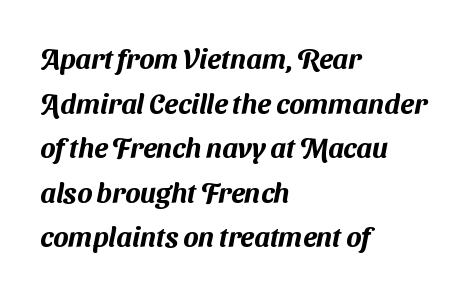
Q: Is the typeface a serif or a sans-serif typeface? A: Sans-serif.
Q: Is the text underlined? A: No.
Q: How is the paragraph aligned? A: Left-aligned.
Q: Is the spacing between letters normal or unusually wide? A: Normal.
Q: Is the spacing between lines tight, normal or loose? A: Normal.
Q: Width (condensed, normal, or wide)? A: Normal.
Q: Stroke contrast? A: Medium.
Q: x-height? A: Medium.
Q: Monospaced? A: No.
